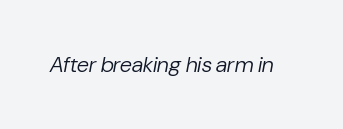
Q: Is the text bold? A: No.
Q: Is the text italic (slanted)? A: Yes, it leans right by about 10 degrees.
Q: Is the text underlined? A: No.
Q: Is the spacing between letters normal or unusually wide? A: Normal.
